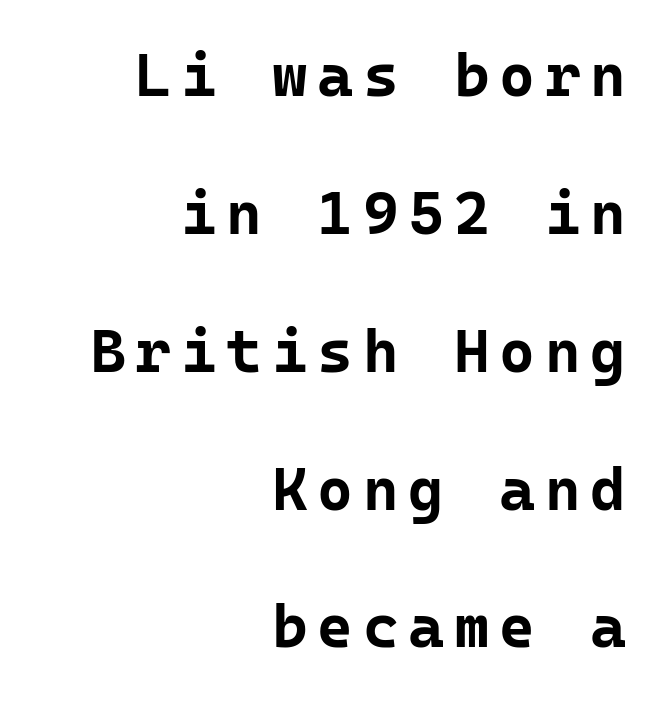
{"serif": "no", "italic": "no", "bold": "yes", "weight": "bold", "width": "normal", "stroke_contrast": "low", "x_height": "medium", "monospaced": "yes", "underline": "no", "align": "right", "line_spacing": "loose", "line_spacing_ratio": 2.26, "glyph_px": 61}
